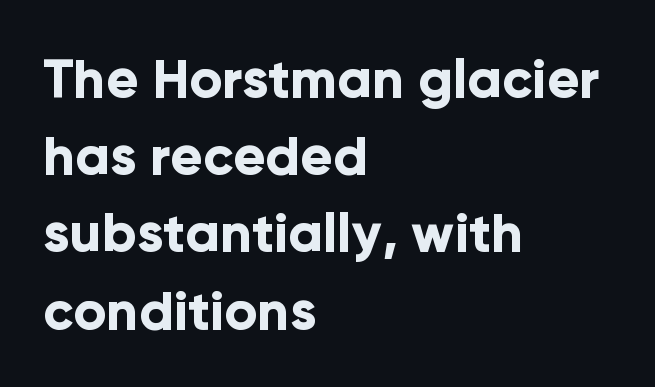
The image shows 54 px bold sans-serif type, upright; set left-aligned, normal line spacing (1.43x), normal letter spacing, not underlined; low stroke contrast and a medium x-height.
